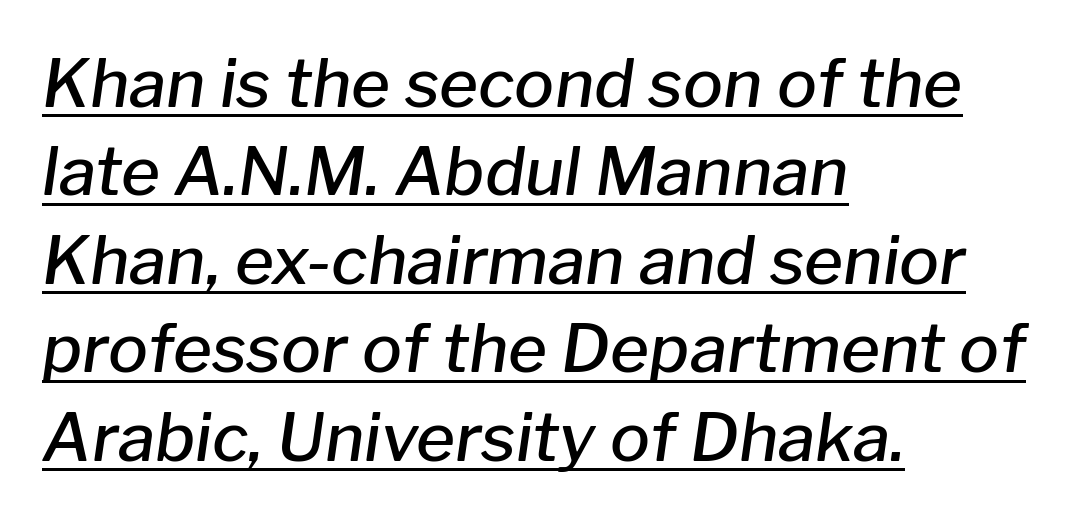
{"italic": "yes", "lean": "right", "slant_degrees": 8, "bold": "semi", "weight": "semibold", "width": "normal", "stroke_contrast": "low", "x_height": "medium", "monospaced": "no", "underline": "yes", "align": "left", "line_spacing": "normal", "line_spacing_ratio": 1.32, "letter_spacing": "normal", "letter_spacing_em": 0.0, "glyph_px": 67}
